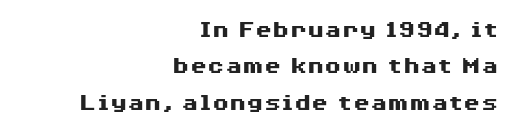
The axis of the letterforms is exactly vertical. Normally led — the rows are evenly, conventionally spaced. Line ends are locked; line starts wander. A dark, heavy texture on the line: the type is bold. The string is rendered with underlining switched off.
